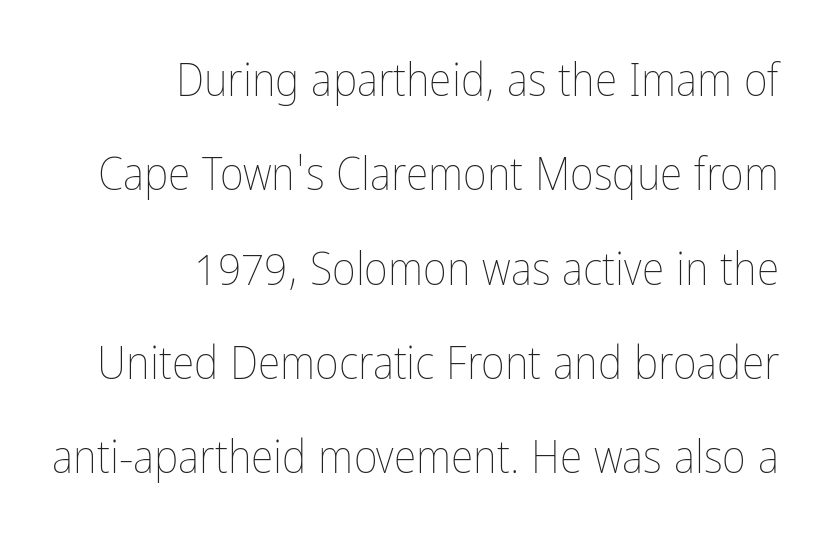
The image shows 46 px thin, condensed type, upright; set right-aligned, loose line spacing (2.05x), normal letter spacing, not underlined; low stroke contrast and a medium x-height.
